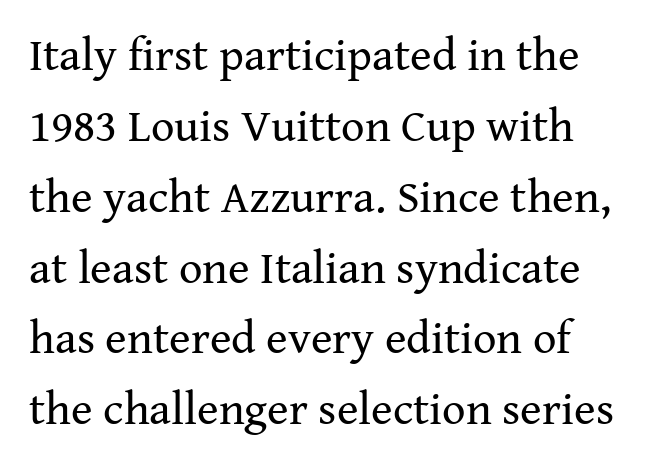
{"serif": "yes", "italic": "no", "bold": "no", "weight": "regular", "width": "normal", "stroke_contrast": "medium", "x_height": "medium", "monospaced": "no", "underline": "no", "line_spacing": "normal", "line_spacing_ratio": 1.54, "letter_spacing": "normal", "letter_spacing_em": 0.0, "glyph_px": 46}
